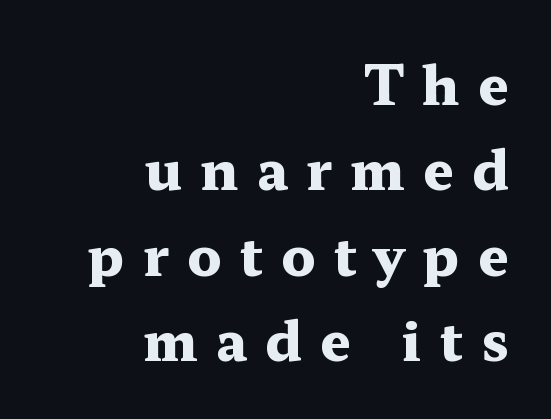
Baseline-to-baseline distance is the conventional proportion of letter height. Caption: expanded tracking, letters set apart. Proportional: the letters do not fall into vertical columns. Unlike italic type, these characters show no tilt at all. Examine the stroke ends and you'll spot serifs.
